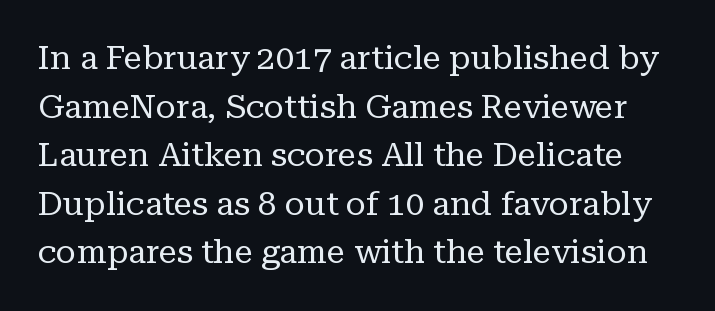
{"serif": "yes", "italic": "no", "bold": "no", "weight": "regular", "width": "normal", "stroke_contrast": "low", "x_height": "medium", "monospaced": "no", "underline": "no", "line_spacing": "normal", "line_spacing_ratio": 1.47, "letter_spacing": "normal", "letter_spacing_em": 0.0, "glyph_px": 33}
